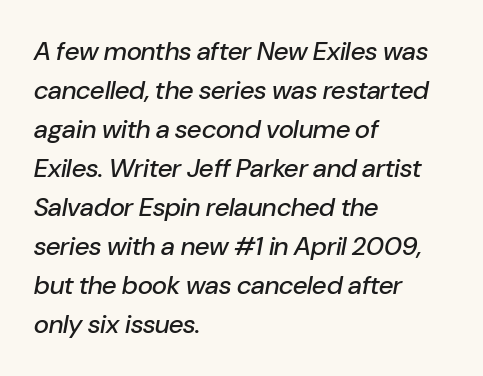
Italic? Definitely — the glyphs are oblique. No word sits above an underline. The text block is weighted toward the left margin, trailing off unevenly rightward. Baseline-to-baseline distance is the conventional proportion of letter height. Letter spacing: default.
